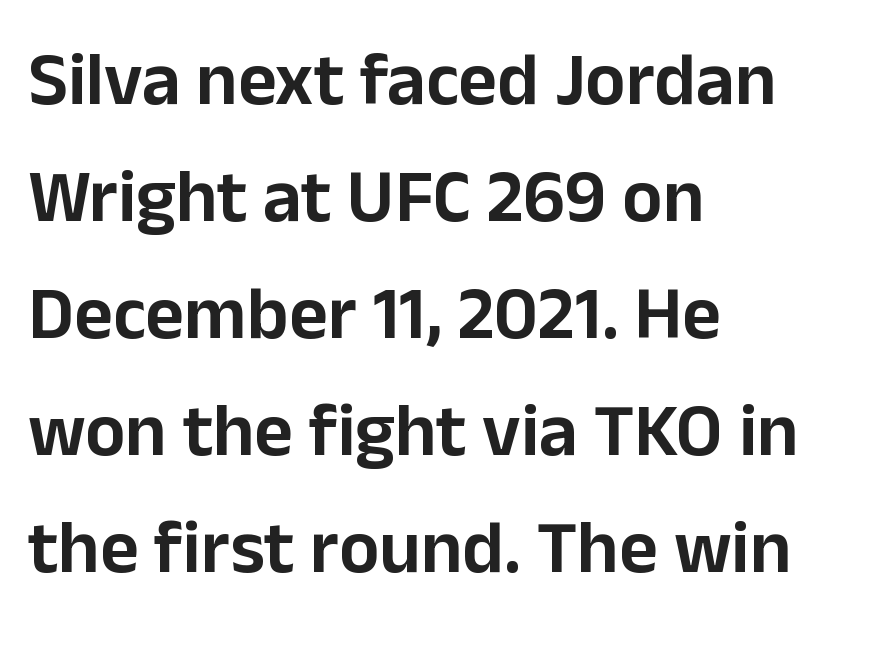
The image shows 75 px sans-serif type, upright; set left-aligned, normal line spacing (1.56x), normal letter spacing, not underlined; low stroke contrast and a medium x-height.
